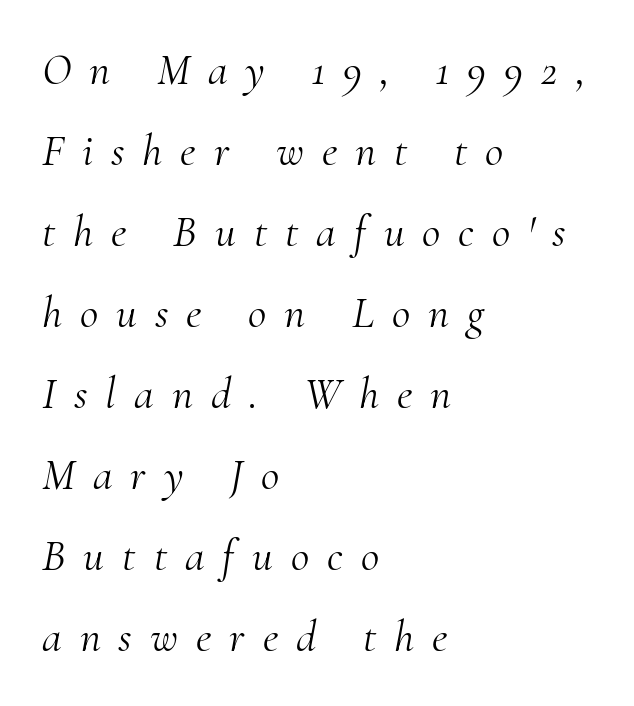
Q: Is the text bold? A: No.
Q: Is the text italic (slanted)? A: Yes, it leans right by about 10 degrees.
Q: Is the typeface a serif or a sans-serif typeface? A: Serif.
Q: Is the text underlined? A: No.
Q: How is the paragraph aligned? A: Left-aligned.
Q: Is the spacing between letters normal or unusually wide? A: Unusually wide.
Q: Width (condensed, normal, or wide)? A: Normal.
Q: Stroke contrast? A: Medium.
Q: x-height? A: Small.
Q: Monospaced? A: No.
